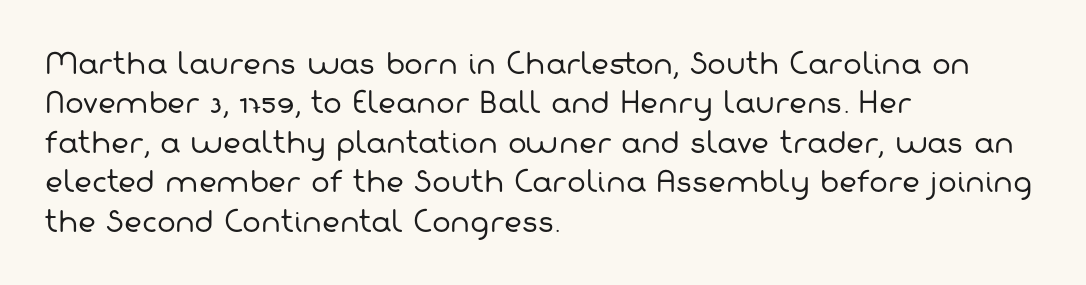
The image shows 28 px regular-weight sans-serif type; set left-aligned, normal line spacing (1.41x), normal letter spacing, not underlined; low stroke contrast and a medium x-height.
